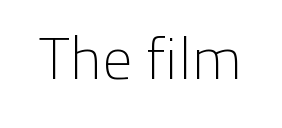
Q: Is the text bold? A: No.
Q: Is the text italic (slanted)? A: No, it is upright.
Q: Is the typeface a serif or a sans-serif typeface? A: Sans-serif.
Q: Is the text underlined? A: No.
Q: Is the spacing between letters normal or unusually wide? A: Normal.
Q: Width (condensed, normal, or wide)? A: Normal.
Q: Stroke contrast? A: Low.
Q: x-height? A: Medium.
Q: Monospaced? A: No.
